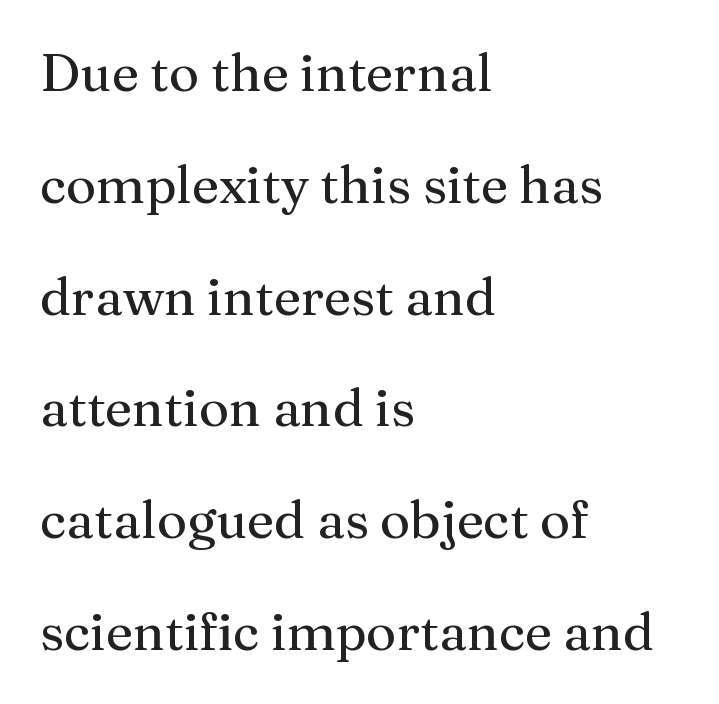
Looks like regular typesetting: each glyph gets only the width it needs. Small tapered or slab feet sit at the stroke ends, so this counts as serif. These lines stack with their left ends in a neat column. Type without underlining. Notice the wide empty band between every row — that's loose leading.
